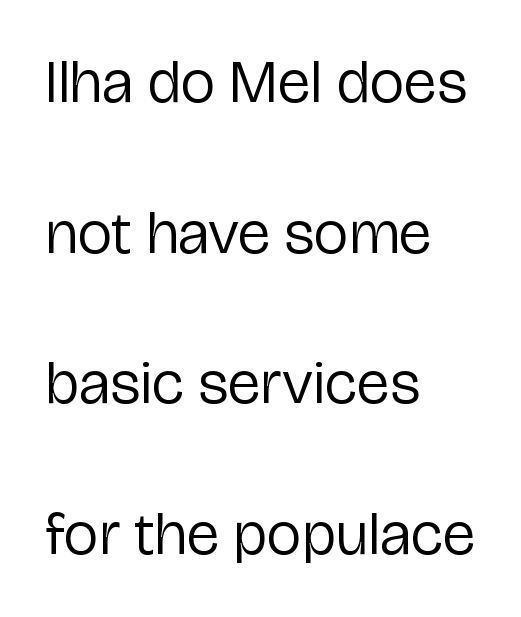
The image shows 61 px regular-weight sans-serif type, upright; set left-aligned, loose line spacing (2.47x), normal letter spacing, not underlined; low stroke contrast and a medium x-height.
